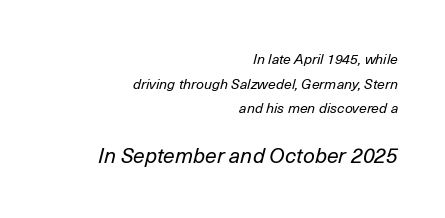
Q: Is the text bold? A: No.
Q: Is the text italic (slanted)? A: Yes, it leans right by about 14 degrees.
Q: Is the text underlined? A: No.
Q: How is the paragraph aligned? A: Right-aligned.
Q: Is the spacing between letters normal or unusually wide? A: Normal.
Q: Which block of text is set in a larger size, the first (top) or the second (bottom)? A: The second (bottom) one.
